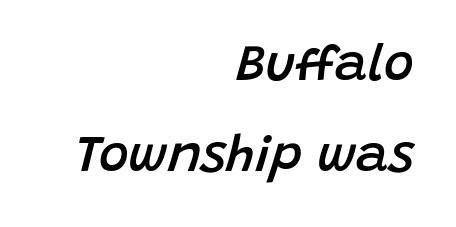
{"italic": "yes", "lean": "right", "slant_degrees": 15, "bold": "semi", "weight": "semibold", "width": "normal", "stroke_contrast": "low", "x_height": "large", "monospaced": "no", "underline": "no", "align": "right", "line_spacing_ratio": 1.78, "letter_spacing": "normal", "letter_spacing_em": 0.0, "glyph_px": 51}
